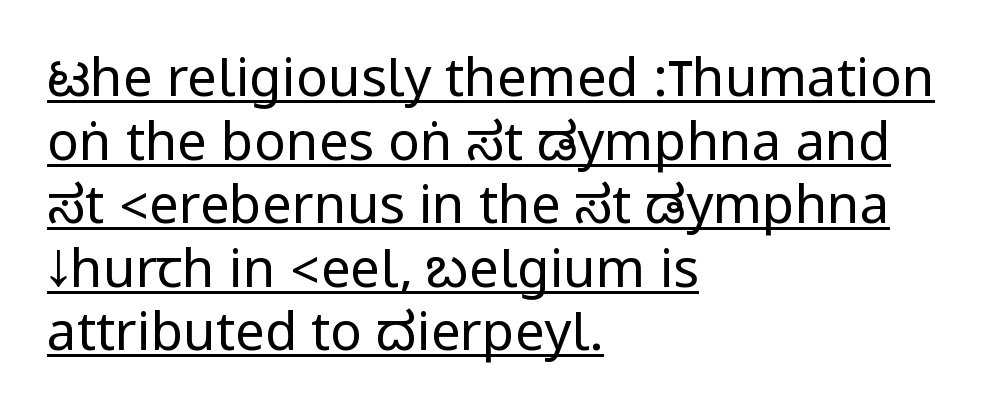
{"serif": "no", "italic": "no", "bold": "no", "weight": "regular", "width": "condensed", "stroke_contrast": "low", "underline": "yes", "align": "left", "line_spacing_ratio": 1.2, "letter_spacing": "normal", "letter_spacing_em": 0.0, "glyph_px": 53}
